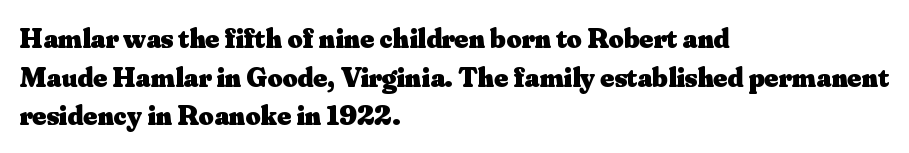
{"serif": "yes", "italic": "no", "bold": "yes", "weight": "heavy", "width": "normal", "stroke_contrast": "medium", "x_height": "small", "monospaced": "no", "underline": "no", "align": "left", "line_spacing": "normal", "line_spacing_ratio": 1.33, "letter_spacing": "normal", "letter_spacing_em": 0.0, "glyph_px": 29}
